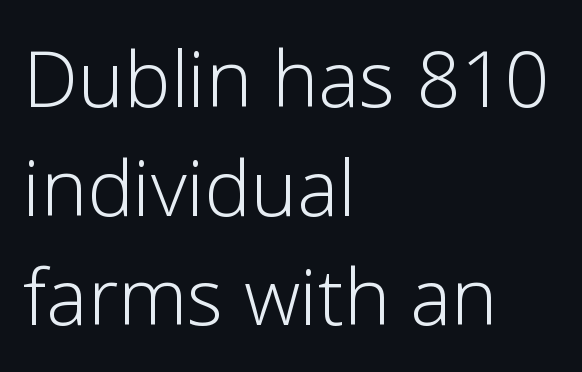
On a weight scale, this lands at 450 or below. No extra tracking has been applied to these lines. Unlike italic type, these characters show no tilt at all. Teacher's note: observe the even left margin — that is flush-left alignment.
